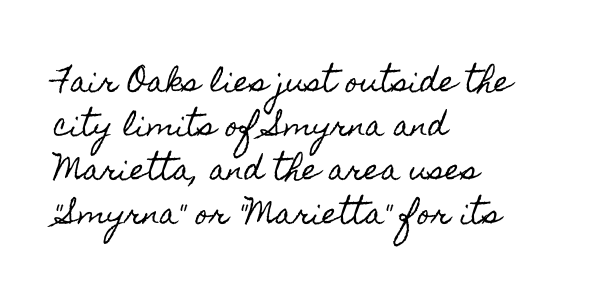
Q: Is the text italic (slanted)? A: Yes.
Q: Is the text underlined? A: No.
Q: How is the paragraph aligned? A: Left-aligned.
Q: Is the spacing between letters normal or unusually wide? A: Normal.
Q: Is the spacing between lines tight, normal or loose? A: Normal.
Q: Width (condensed, normal, or wide)? A: Condensed.
Q: x-height? A: Small.
Q: Monospaced? A: No.
